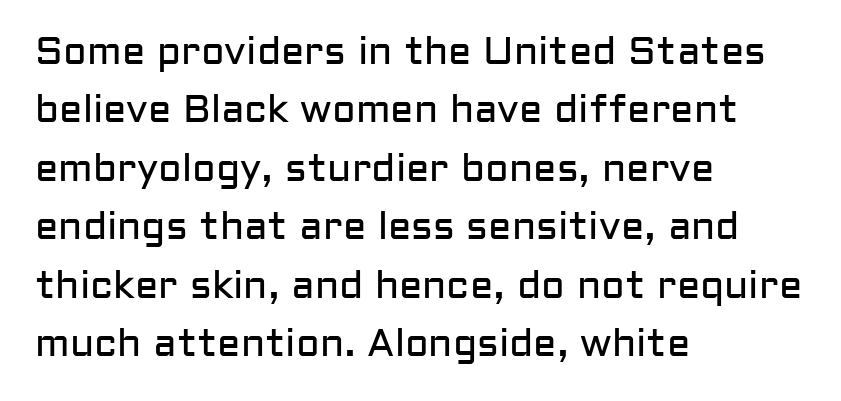
Spacing between characters is what you'd get straight out of the box. Stems and bowls with no extra thickness — not bold. Note the varied advance widths — an 'i' is clearly narrower than an 'm'. The words here are not underlined. Typographically, this falls in the sans-serif category. Horizontal bands of white between lines are of average thickness.
